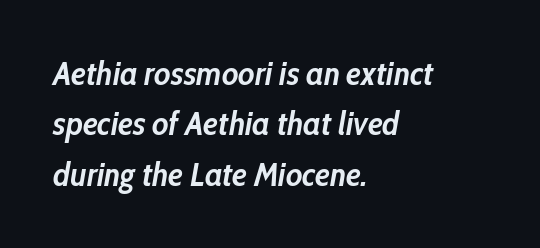
{"italic": "yes", "lean": "right", "slant_degrees": 10, "bold": "yes", "weight": "semibold", "width": "condensed", "stroke_contrast": "low", "x_height": "medium", "monospaced": "no", "underline": "no", "align": "left", "line_spacing": "normal", "line_spacing_ratio": 1.53, "letter_spacing": "normal", "letter_spacing_em": 0.0, "glyph_px": 33}
